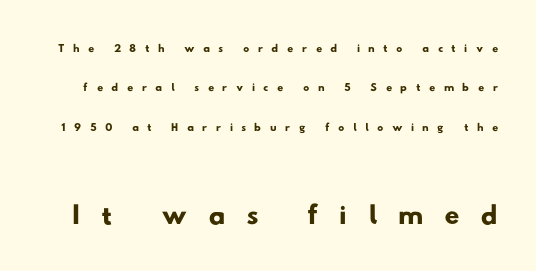
The image shows 42 px wide sans-serif type; set loose line spacing (2.32x), unusually wide letter spacing (+0.49 em), not underlined; the second (bottom) block is 2.47x larger; low stroke contrast and a small x-height.
